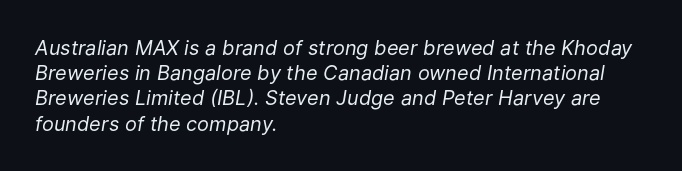
The image shows 20 px text type, italic (leaning right); set left-aligned, normal line spacing (1.26x), normal letter spacing, not underlined.
